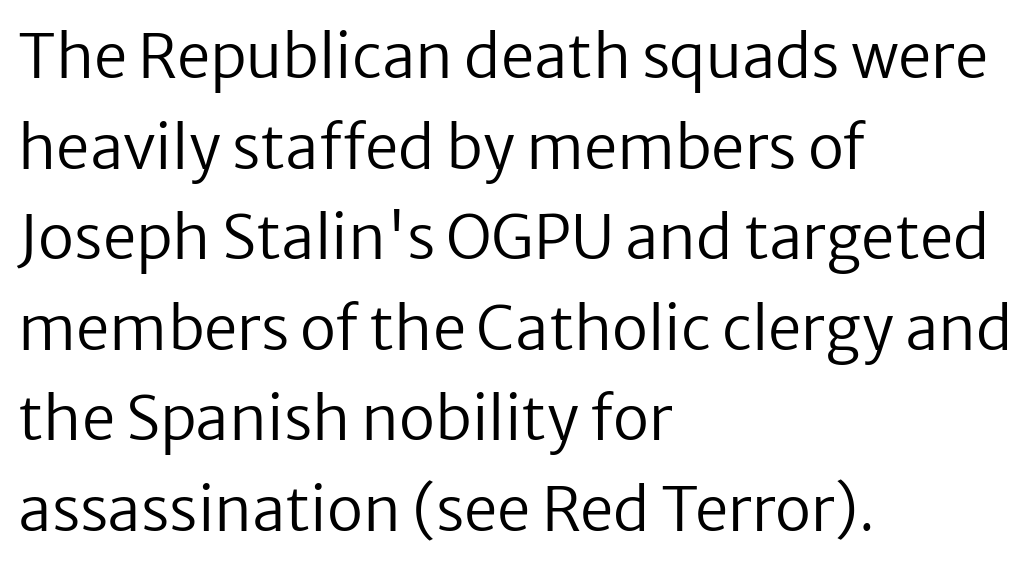
{"serif": "no", "italic": "no", "bold": "no", "weight": "regular", "width": "normal", "stroke_contrast": "low", "x_height": "medium", "monospaced": "no", "underline": "no", "align": "left", "line_spacing": "normal", "line_spacing_ratio": 1.51, "letter_spacing": "normal", "letter_spacing_em": 0.0, "glyph_px": 60}
